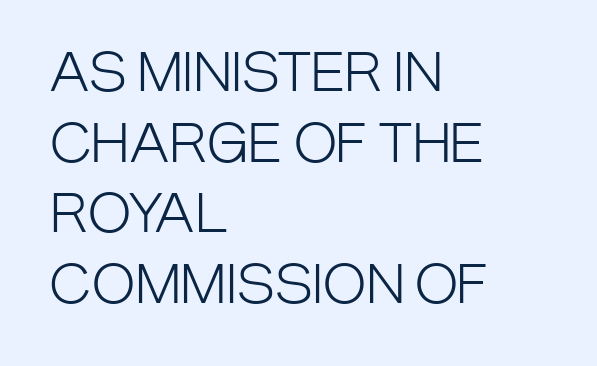
The image shows 52 px light, condensed sans-serif type, upright; set left-aligned, normal line spacing (1.36x), normal letter spacing, not underlined; low stroke contrast and a large x-height.
